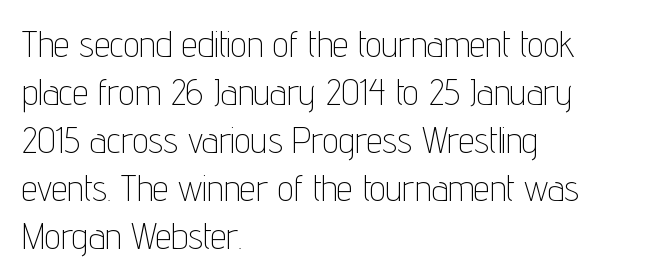
The image shows 36 px thin, condensed sans-serif type, upright; set left-aligned, normal line spacing (1.33x), normal letter spacing, not underlined; low stroke contrast and a medium x-height.
